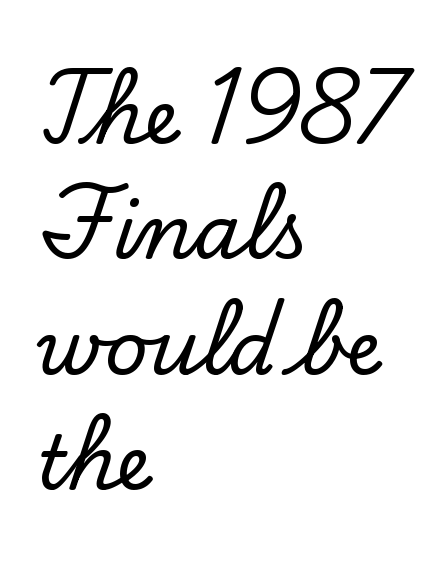
The image shows 75 px serif type; set left-aligned, normal line spacing (1.54x), normal letter spacing, not underlined; low stroke contrast and a small x-height.
